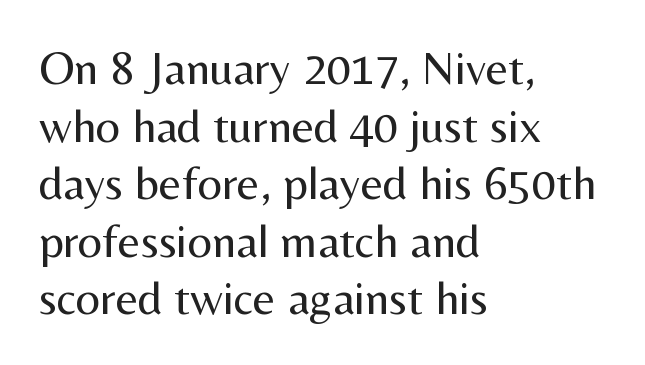
{"serif": "no", "italic": "no", "bold": "no", "weight": "regular", "width": "normal", "stroke_contrast": "medium", "x_height": "medium", "monospaced": "no", "underline": "no", "align": "left", "line_spacing_ratio": 1.2, "letter_spacing": "normal", "letter_spacing_em": 0.0, "glyph_px": 48}
